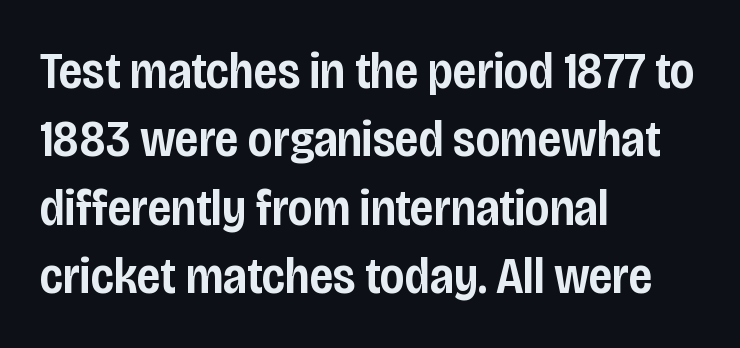
The image shows 51 px semibold, condensed sans-serif type, upright; set left-aligned, normal line spacing (1.34x), normal letter spacing, not underlined; low stroke contrast and a large x-height.
